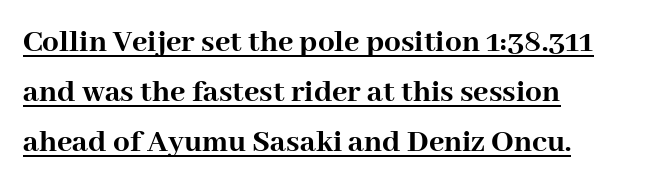
Spacing verdict: proportional, widths tailored to each character. Tracking value appears to be zero — textbook default spacing. A full-strength bold gives these letters their thick strokes. It's the straight-up-and-down kind of type. In terms of leading, this rendering sits right in the middle.
